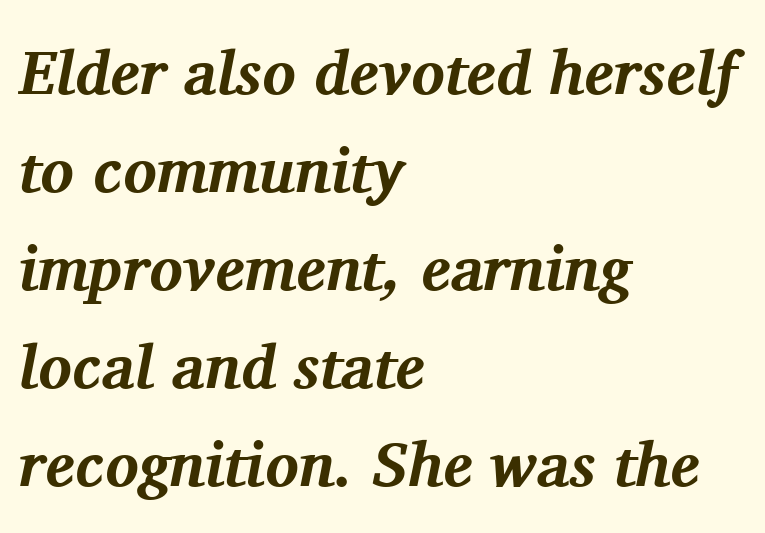
Would a proofreader flag this as italicized? Yes. I'd call this a serif setting — the letters wear small feet. The rendering uses a bold face; every stroke is thick and dark. Characters follow at the spacing the type designer built in. This sample is left-justified, so line endings fall wherever the words run out. Students, observe: this is what conventionally led text looks like.
